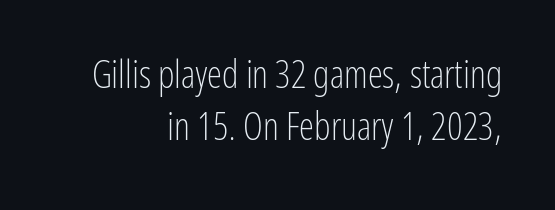
The image shows 38 px light, condensed sans-serif type, upright; set right-aligned, normal line spacing (1.38x), normal letter spacing, not underlined; low stroke contrast and a medium x-height.
